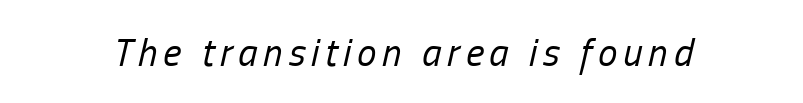
The image shows 39 px regular-weight, condensed type, italic (leaning right); set not underlined; low stroke contrast and a medium x-height.
